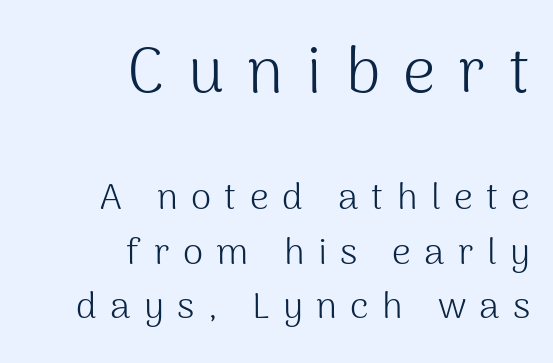
Q: Is the text bold? A: No.
Q: Is the text italic (slanted)? A: No, it is upright.
Q: Is the typeface a serif or a sans-serif typeface? A: Sans-serif.
Q: Is the text underlined? A: No.
Q: How is the paragraph aligned? A: Right-aligned.
Q: Is the spacing between letters normal or unusually wide? A: Unusually wide.
Q: Is the spacing between lines tight, normal or loose? A: Normal.
Q: Which block of text is set in a larger size, the first (top) or the second (bottom)? A: The first (top) one.
Q: Width (condensed, normal, or wide)? A: Normal.
Q: Stroke contrast? A: Medium.
Q: x-height? A: Medium.
Q: Monospaced? A: No.
